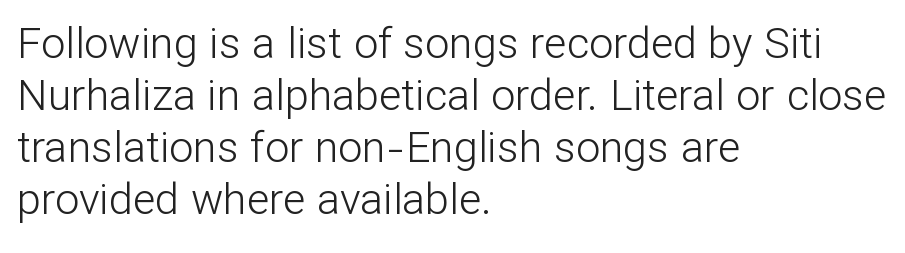
The image shows 43 px light sans-serif type, upright; set left-aligned, line spacing 1.21x, normal letter spacing, not underlined; low stroke contrast and a medium x-height.
